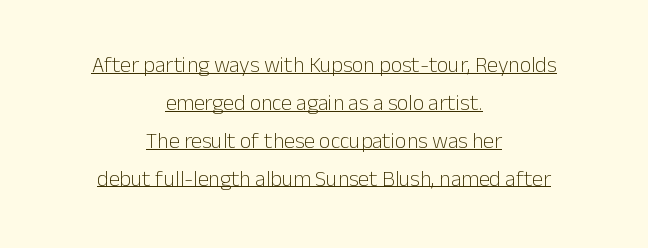
Q: Is the text bold? A: No.
Q: Is the text italic (slanted)? A: No, it is upright.
Q: Is the text underlined? A: Yes.
Q: How is the paragraph aligned? A: Centered.
Q: Is the spacing between letters normal or unusually wide? A: Normal.
